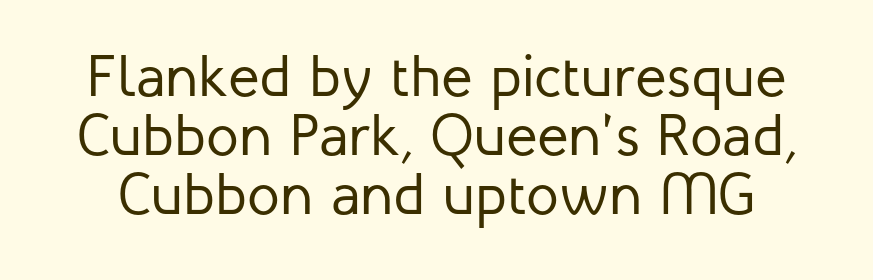
The image shows 59 px regular-weight sans-serif type, upright; set tight line spacing (1.0x), normal letter spacing, not underlined; low stroke contrast and a medium x-height.
